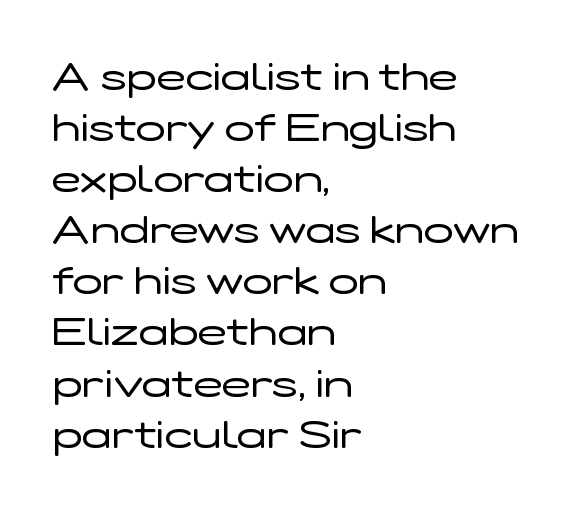
The image shows 39 px regular-weight, wide sans-serif type, upright; set left-aligned, normal line spacing (1.31x), normal letter spacing, not underlined; low stroke contrast and a medium x-height.
